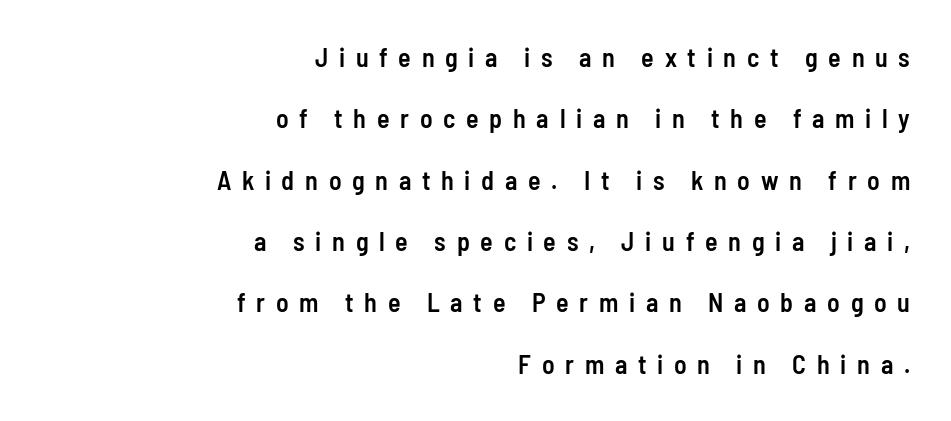
{"italic": "no", "bold": "semi", "underline": "no", "align": "right", "line_spacing": "loose", "line_spacing_ratio": 2.36, "letter_spacing": "wide", "letter_spacing_em": 0.41, "glyph_px": 26}
